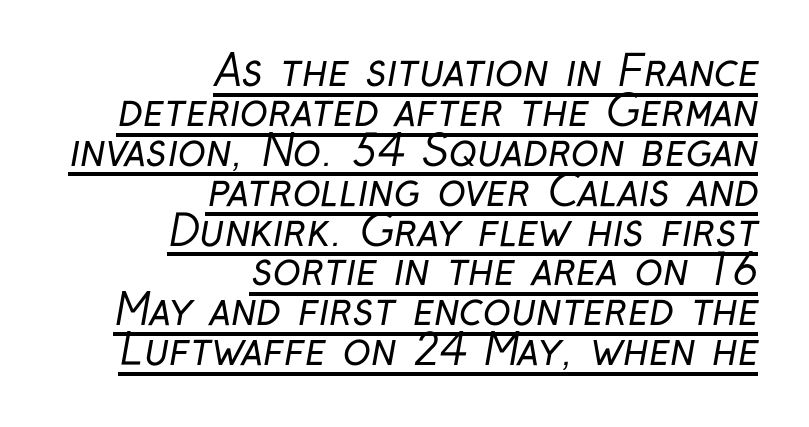
{"serif": "no", "bold": "no", "weight": "regular", "width": "condensed", "stroke_contrast": "low", "x_height": "medium", "monospaced": "no", "underline": "yes", "align": "right", "line_spacing": "tight", "line_spacing_ratio": 0.95, "letter_spacing": "normal", "letter_spacing_em": 0.0, "glyph_px": 42}
